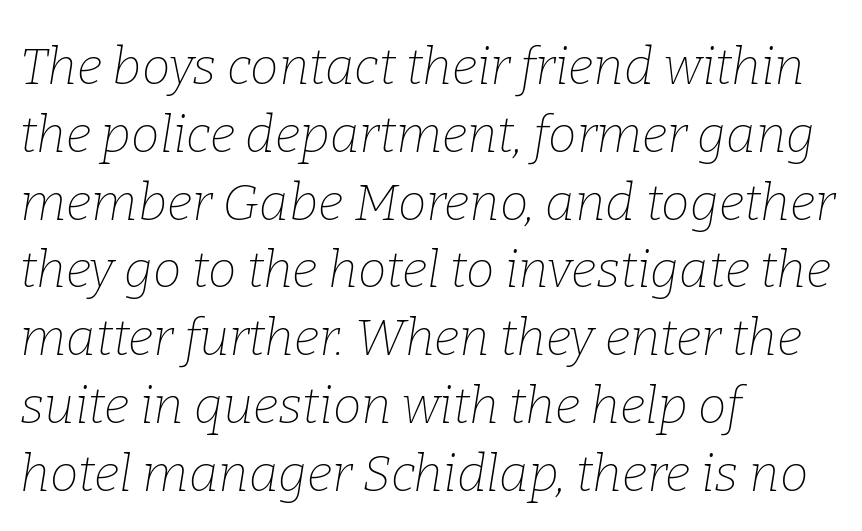
The image shows 51 px thin serif type, italic (leaning right); set left-aligned, normal line spacing (1.33x), normal letter spacing, not underlined; low stroke contrast and a medium x-height.
